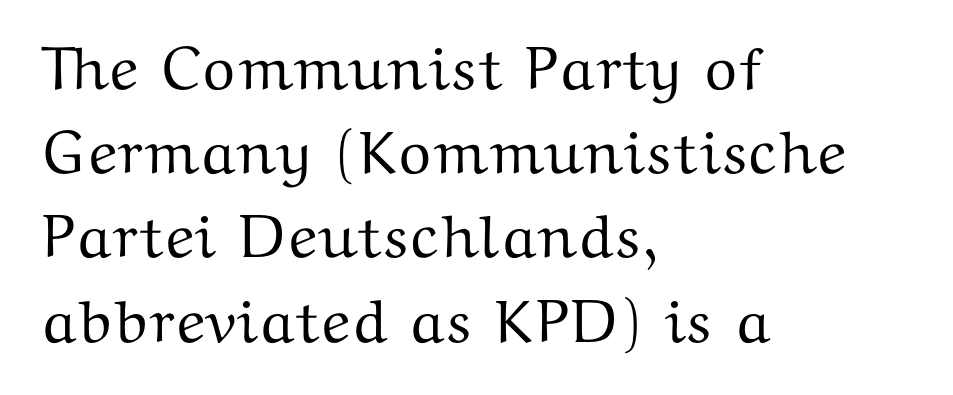
{"serif": "yes", "italic": "no", "width": "wide", "stroke_contrast": "medium", "x_height": "medium", "monospaced": "no", "underline": "no", "align": "left", "line_spacing": "normal", "line_spacing_ratio": 1.38, "letter_spacing": "normal", "letter_spacing_em": 0.0, "glyph_px": 61}
